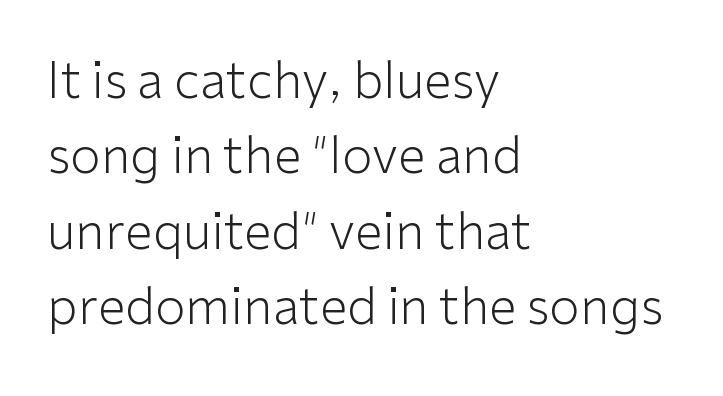
Q: Is the text bold? A: No.
Q: Is the text italic (slanted)? A: No, it is upright.
Q: Is the typeface a serif or a sans-serif typeface? A: Sans-serif.
Q: Is the text underlined? A: No.
Q: How is the paragraph aligned? A: Left-aligned.
Q: Is the spacing between letters normal or unusually wide? A: Normal.
Q: Is the spacing between lines tight, normal or loose? A: Normal.
Q: Width (condensed, normal, or wide)? A: Normal.
Q: Stroke contrast? A: Low.
Q: x-height? A: Medium.
Q: Monospaced? A: No.
